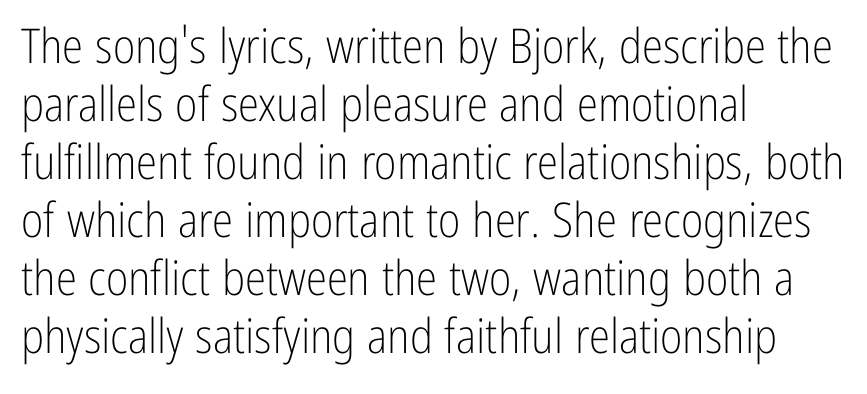
Q: Is the text bold? A: No.
Q: Is the text italic (slanted)? A: No, it is upright.
Q: Is the typeface a serif or a sans-serif typeface? A: Sans-serif.
Q: Is the text underlined? A: No.
Q: How is the paragraph aligned? A: Left-aligned.
Q: Is the spacing between letters normal or unusually wide? A: Normal.
Q: Width (condensed, normal, or wide)? A: Condensed.
Q: Stroke contrast? A: Low.
Q: x-height? A: Medium.
Q: Monospaced? A: No.
